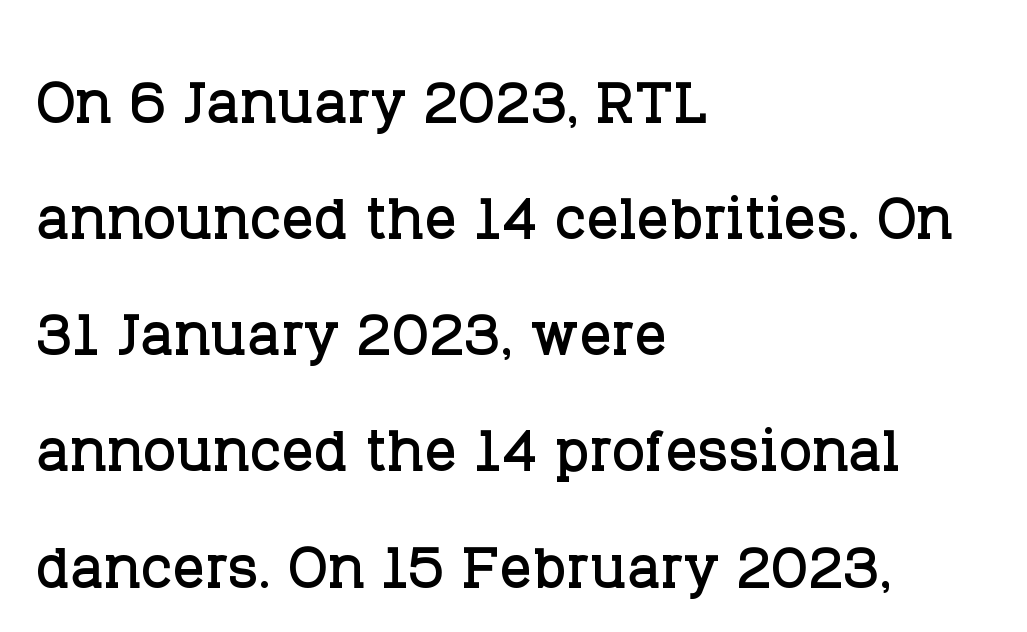
{"serif": "yes", "italic": "no", "width": "normal", "stroke_contrast": "low", "x_height": "large", "monospaced": "no", "underline": "no", "align": "left", "line_spacing": "normal", "line_spacing_ratio": 1.47, "letter_spacing": "normal", "letter_spacing_em": 0.0, "glyph_px": 79}
